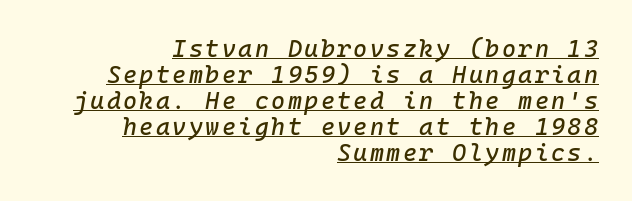
{"italic": "yes", "lean": "right", "slant_degrees": 10, "underline": "yes", "align": "right", "line_spacing": "tight", "line_spacing_ratio": 1.08, "glyph_px": 24}
